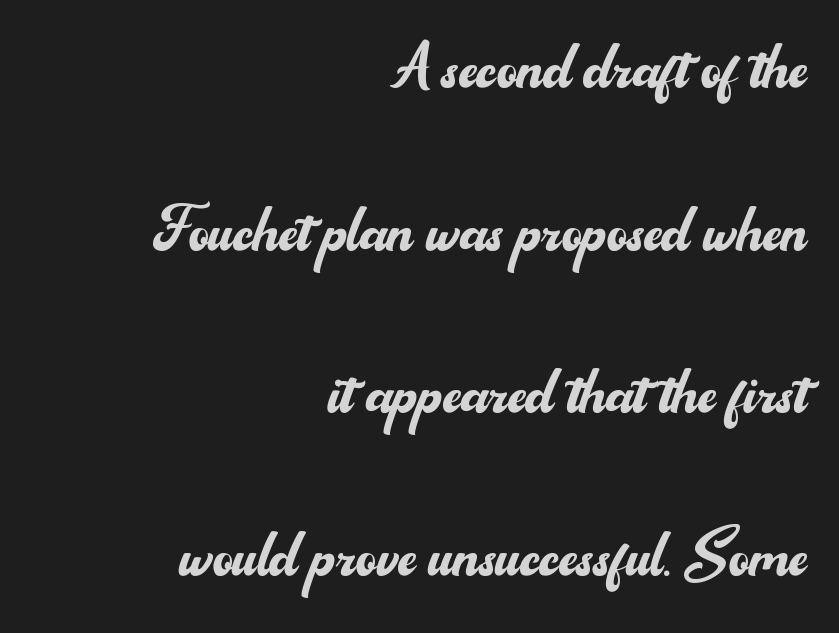
The image shows 79 px regular-weight sans-serif type; set right-aligned, loose line spacing (2.06x), normal letter spacing, not underlined; medium stroke contrast and a small x-height.
